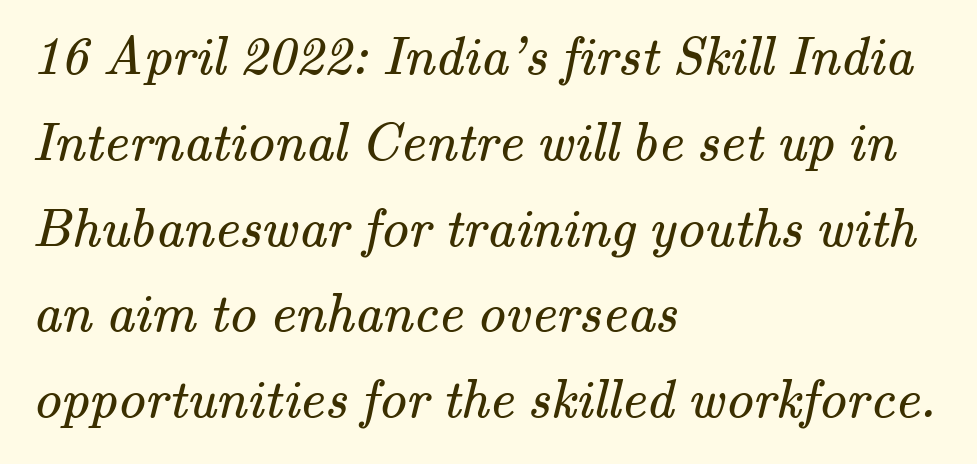
The image shows 55 px regular-weight serif type; set left-aligned, normal line spacing (1.56x), normal letter spacing, not underlined; medium stroke contrast and a small x-height.
